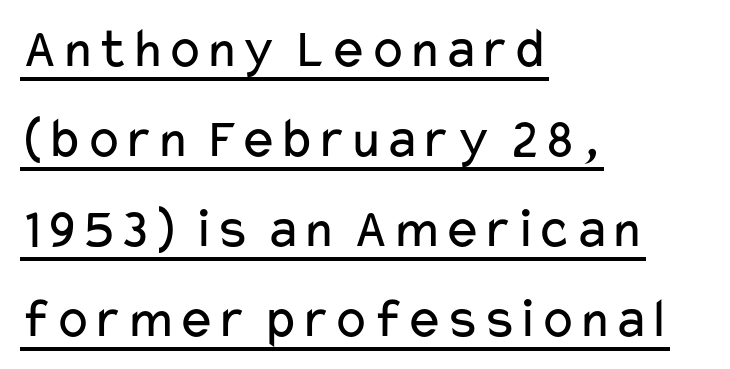
Default kerning and tracking; the words read as compact shapes. The font family rendered here belongs to the sans-serif group. These lines are rendered in a variable-pitch font. This is underlined copy, the kind a proofreader might mark for attention. Caption: multi-line text, flush left, ragged right.
